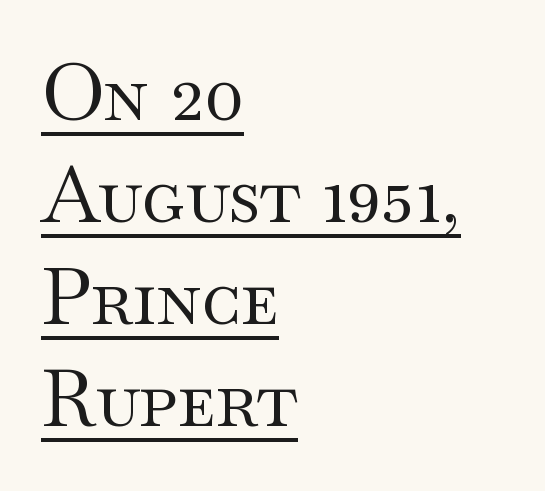
{"serif": "yes", "italic": "no", "bold": "no", "weight": "regular", "width": "wide", "stroke_contrast": "medium", "x_height": "small", "monospaced": "no", "underline": "yes", "align": "left", "line_spacing": "normal", "line_spacing_ratio": 1.29, "letter_spacing": "normal", "letter_spacing_em": 0.0, "glyph_px": 79}
